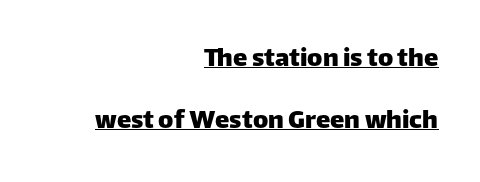
Underlining? Definitely there. These lines stand farther apart than default settings would place them. A typesetter would mark this as roman, not italic. The face used here is proportionally spaced, like ordinary book or web type. Is the block centered? No — it sits flush against the right margin. No feet cap the strokes, marking this as sans-serif type.
